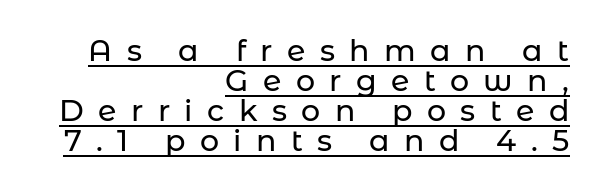
Q: Is the text italic (slanted)? A: No, it is upright.
Q: Is the typeface a serif or a sans-serif typeface? A: Sans-serif.
Q: Is the text underlined? A: Yes.
Q: How is the paragraph aligned? A: Right-aligned.
Q: Is the spacing between letters normal or unusually wide? A: Unusually wide.
Q: Is the spacing between lines tight, normal or loose? A: Tight.
Q: Width (condensed, normal, or wide)? A: Normal.
Q: Stroke contrast? A: Low.
Q: x-height? A: Medium.
Q: Monospaced? A: No.
